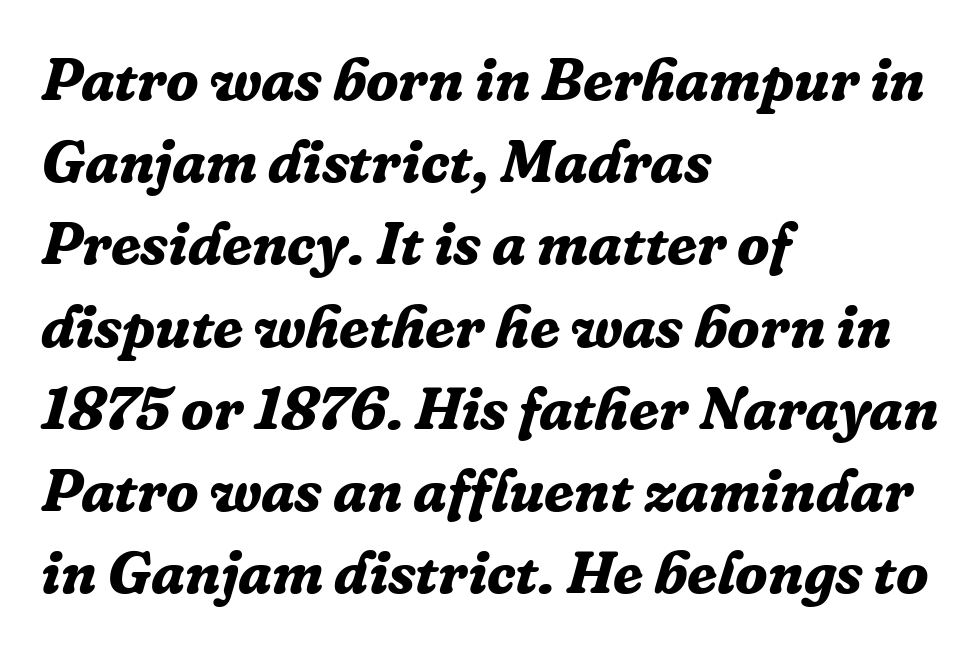
{"serif": "yes", "italic": "yes", "lean": "right", "slant_degrees": 16, "bold": "yes", "weight": "bold", "width": "normal", "stroke_contrast": "low", "x_height": "medium", "monospaced": "no", "underline": "no", "align": "left", "line_spacing": "normal", "line_spacing_ratio": 1.37, "letter_spacing": "normal", "letter_spacing_em": 0.0, "glyph_px": 60}
